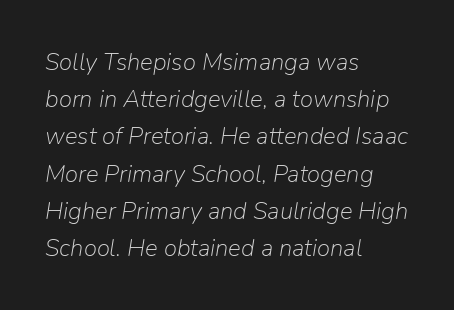
Q: Is the text bold? A: No.
Q: Is the text italic (slanted)? A: Yes, it leans right by about 9 degrees.
Q: Is the text underlined? A: No.
Q: How is the paragraph aligned? A: Left-aligned.
Q: Is the spacing between letters normal or unusually wide? A: Normal.
Q: Is the spacing between lines tight, normal or loose? A: Normal.
